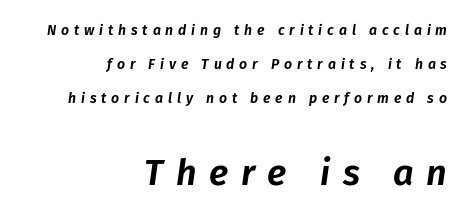
The compositor pushed each line to the right boundary. The face used here is proportionally spaced, like ordinary book or web type. Notice the wide empty band between every row — that's loose leading. Italic: yes, the glyphs are oblique. The baseline area is clear.
